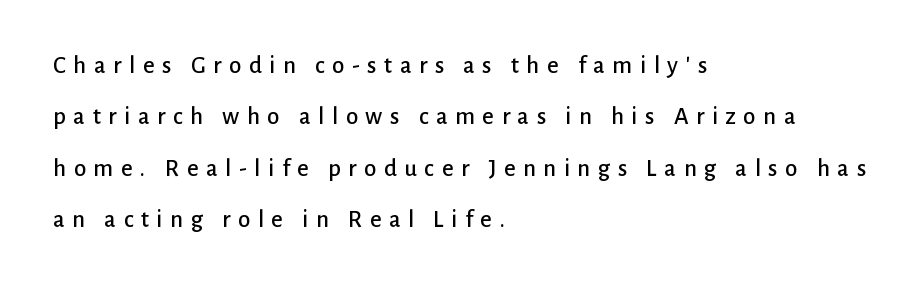
This sample trades compactness for vertical openness between lines. Posture: straight, roman, zero tilt. Observe the wide spacing: letters keep a clear distance from each other. Underlining? Definitely not there. A student would call this left alignment; a typographer would say flush left, rag right.
